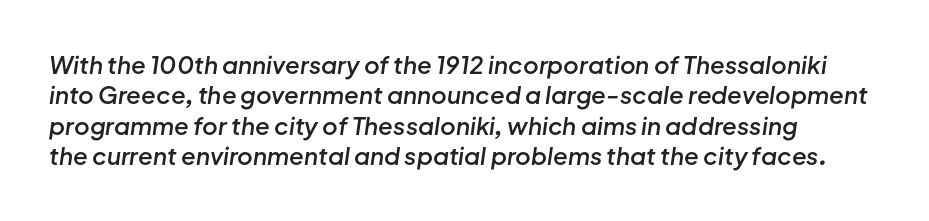
Is there much room between lines? A standard amount, neither cramped nor airy. The passage shown is semibold, sitting just below true bold. You can tell it's italic because the verticals aren't actually vertical. The line texture is even and compact thanks to regular tracking. A clean baseline with only descenders dipping below it.
